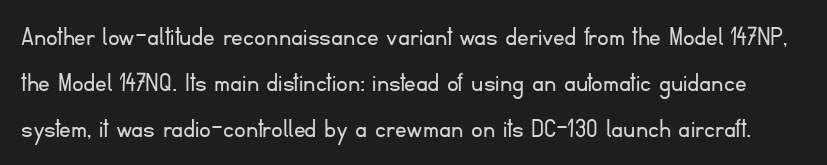
Q: Is the text bold? A: No.
Q: Is the text italic (slanted)? A: No, it is upright.
Q: Is the typeface a serif or a sans-serif typeface? A: Sans-serif.
Q: Is the text underlined? A: No.
Q: Is the spacing between letters normal or unusually wide? A: Normal.
Q: Is the spacing between lines tight, normal or loose? A: Normal.
Q: Width (condensed, normal, or wide)? A: Normal.
Q: Stroke contrast? A: Low.
Q: x-height? A: Small.
Q: Monospaced? A: No.
